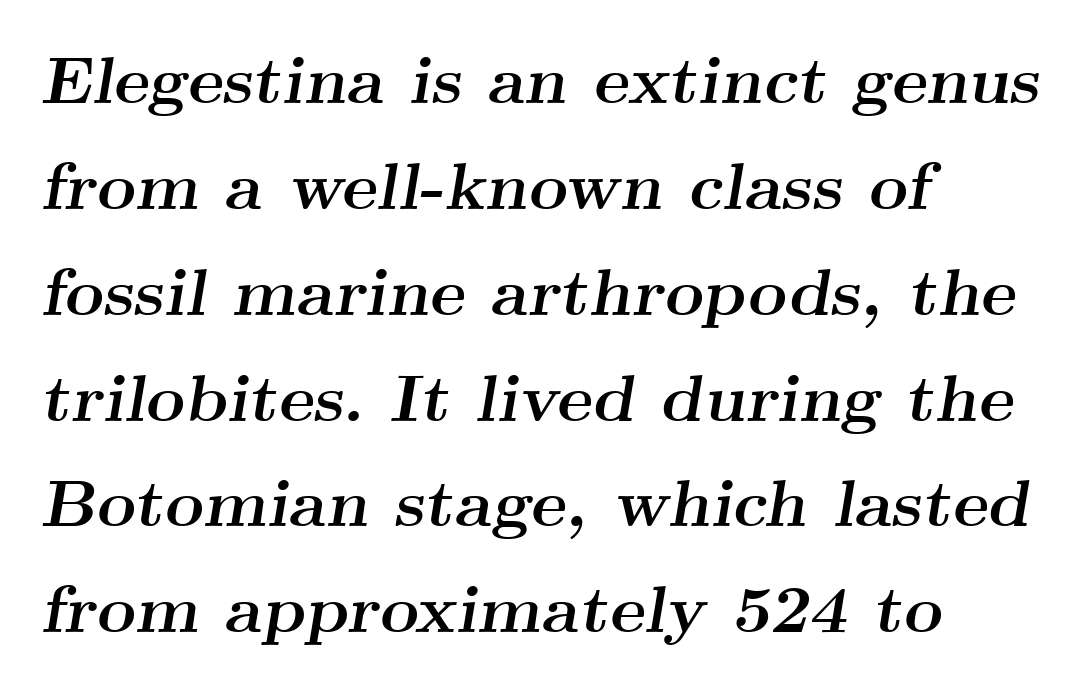
Q: Is the text bold? A: Yes.
Q: Is the text italic (slanted)? A: Yes, it leans right by about 9 degrees.
Q: Is the typeface a serif or a sans-serif typeface? A: Serif.
Q: Is the text underlined? A: No.
Q: How is the paragraph aligned? A: Left-aligned.
Q: Is the spacing between letters normal or unusually wide? A: Normal.
Q: Is the spacing between lines tight, normal or loose? A: Normal.
Q: Width (condensed, normal, or wide)? A: Wide.
Q: Stroke contrast? A: Medium.
Q: x-height? A: Small.
Q: Monospaced? A: No.
